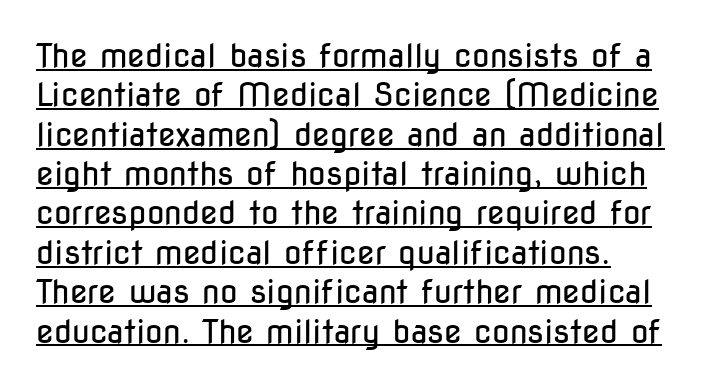
{"serif": "no", "italic": "no", "bold": "no", "weight": "regular", "width": "condensed", "stroke_contrast": "low", "x_height": "medium", "monospaced": "no", "underline": "yes", "align": "left", "line_spacing_ratio": 1.23, "letter_spacing": "normal", "letter_spacing_em": 0.0, "glyph_px": 32}
